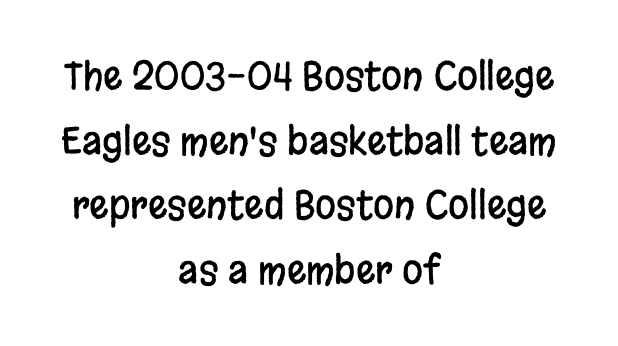
These lines sit exactly where default settings would place them. A typesetter would label this face a sans. The rendering uses natural spacing where letterforms have individual widths. These lines were composed using upright roman letters.
